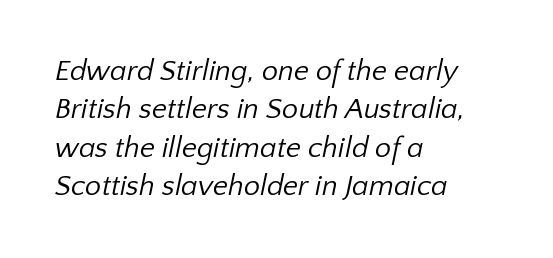
The image shows 29 px regular-weight sans-serif type; set left-aligned, normal line spacing (1.32x), normal letter spacing, not underlined; low stroke contrast and a medium x-height.
